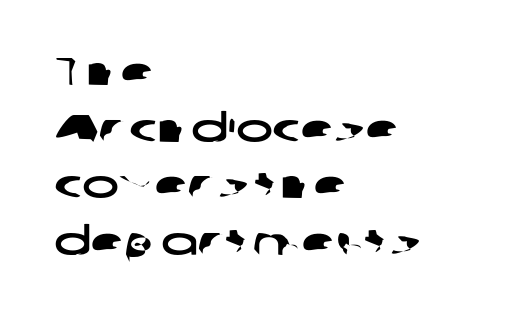
Is this a fixed-width face? No — the glyphs have proportional, varying widths. The glyphs in this specimen are sans serif. Vertical spacing — default. Characters follow at the spacing the type designer built in. A bare baseline throughout the passage.
